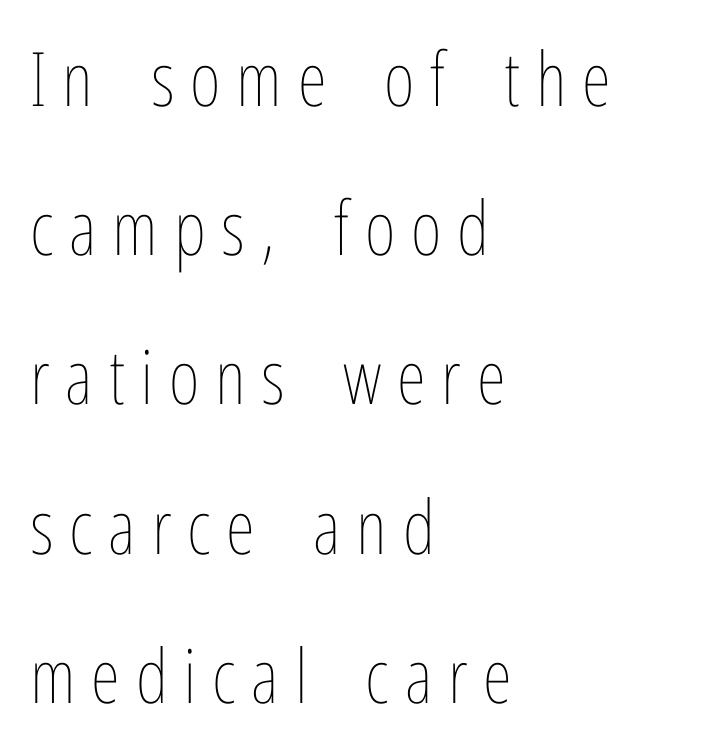
When letters stand straight like this, we call the style roman or upright. No word sits above an underline. The rendering uses a large line-height, opening up the rows. This sample has the flowing, uneven cadence of proportional lettering. Every row of glyphs begins at an identical x-position on the left.
